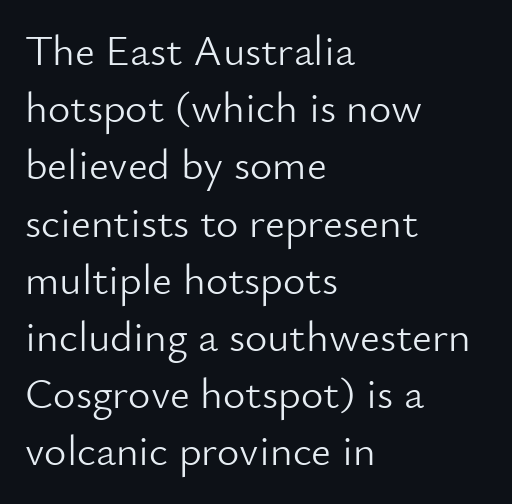
Is the type heavy? It reads as light-to-regular instead. This sample uses plain, unmodified letter spacing. Designer's note — italics off, roman on. The font family rendered here belongs to the sans-serif group. The leading is moderate, giving the passage an even texture.
